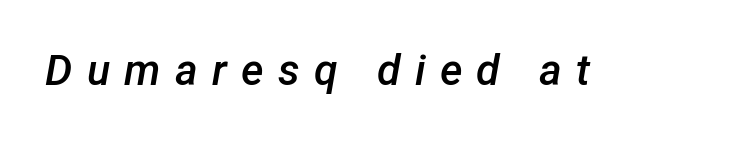
Q: Is the text bold? A: Semi-bold.
Q: Is the text italic (slanted)? A: Yes, it leans right by about 12 degrees.
Q: Is the text underlined? A: No.
Q: Is the spacing between letters normal or unusually wide? A: Unusually wide.
Q: Width (condensed, normal, or wide)? A: Normal.
Q: Stroke contrast? A: Low.
Q: x-height? A: Medium.
Q: Monospaced? A: No.
